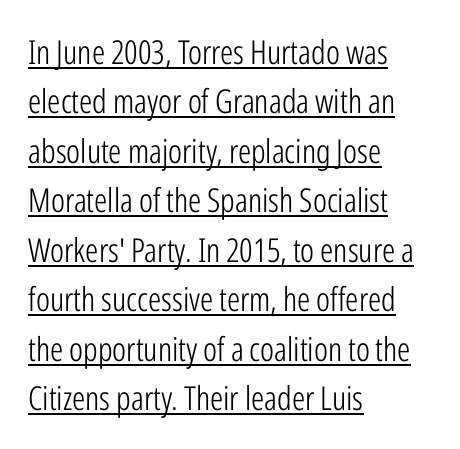
The ragged edge is on the right, which tells us the setting is flush left. Does a line run under the words? Yes, clearly. What kind of face is this? One without serifs — a sans. Do the characters align in a grid? No, the font is proportional. The cut favours lightness, reaching ordinary text weight at its darkest. Vertically, the passage feels balanced, rows spaced as you'd expect.
